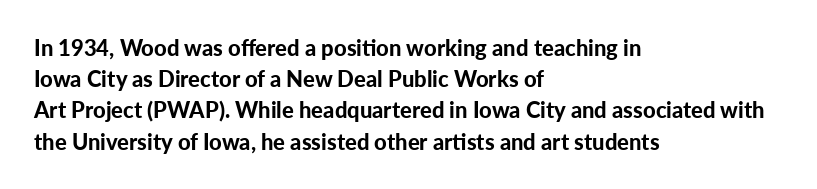
In CSS terms this would be text-align: left. Baseline-to-baseline distance is the conventional proportion of letter height. Notice how the stems are strictly vertical — no italics here. The space beneath each line is pristine and unruled. Spacing between characters is what you'd get straight out of the box. The passage shown is emphatically bold.
